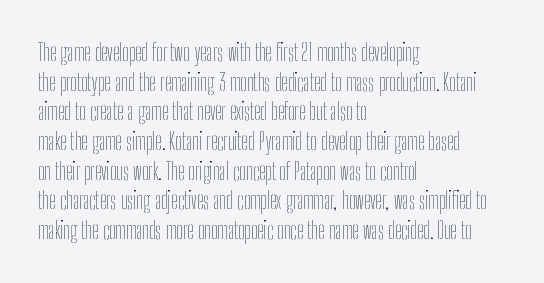
{"italic": "no", "bold": "no", "underline": "no", "align": "left", "line_spacing": "normal", "line_spacing_ratio": 1.29, "letter_spacing": "normal", "letter_spacing_em": 0.0, "glyph_px": 23}
